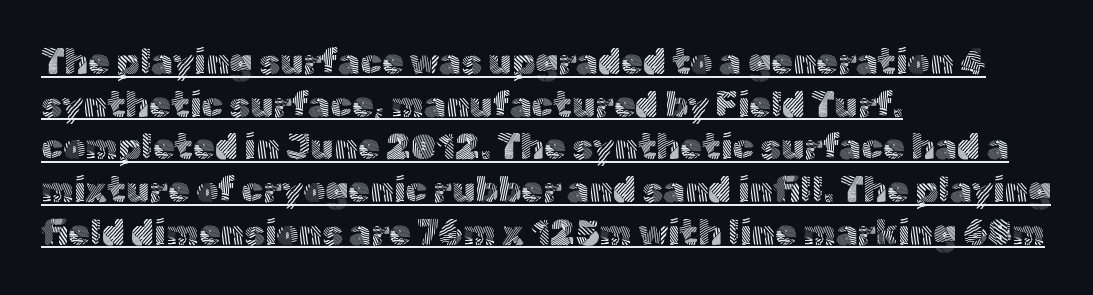
The image shows 35 px light sans-serif type, upright; set left-aligned, line spacing 1.22x, normal letter spacing, underlined; a medium x-height.
